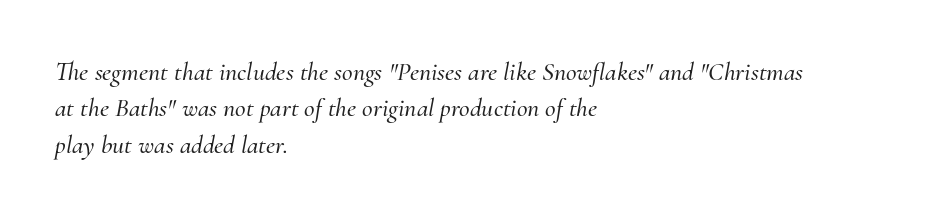
Rows of type keep a routine distance in the vertical direction. Tall strokes in this sample are angled rather than plumb. The tracking reads as untouched default to a designer's eye. The specimen omits any rule beneath the text block's lines.
